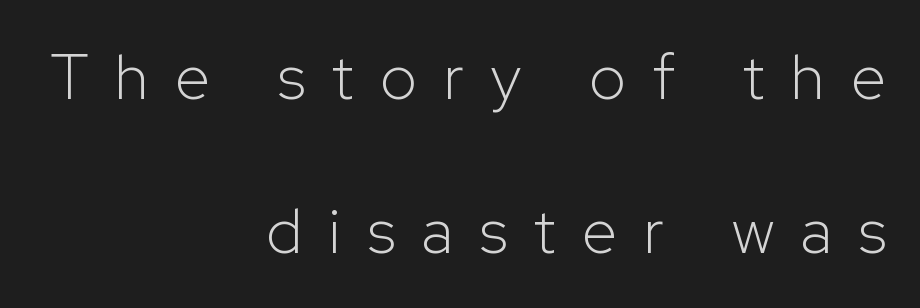
The image shows 63 px light sans-serif type, upright; set right-aligned, loose line spacing (2.45x), unusually wide letter spacing (+0.43 em), not underlined; low stroke contrast and a medium x-height.
